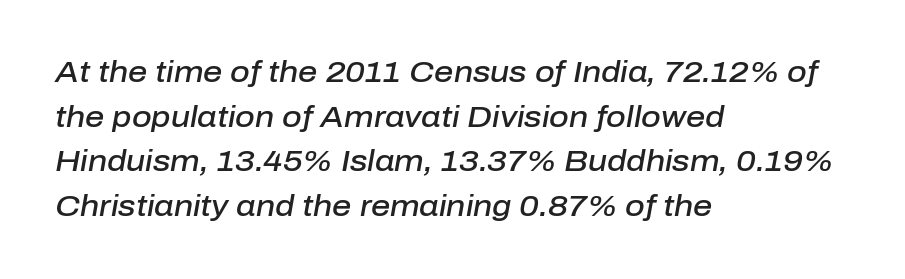
The image shows 30 px semibold type, italic (leaning right); set left-aligned, normal line spacing (1.49x), normal letter spacing, not underlined; low stroke contrast and a medium x-height.
